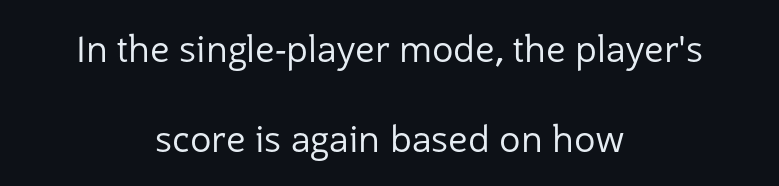
Q: Is the text bold? A: No.
Q: Is the text italic (slanted)? A: No, it is upright.
Q: Is the typeface a serif or a sans-serif typeface? A: Sans-serif.
Q: Is the text underlined? A: No.
Q: How is the paragraph aligned? A: Centered.
Q: Is the spacing between letters normal or unusually wide? A: Normal.
Q: Is the spacing between lines tight, normal or loose? A: Loose.
Q: Width (condensed, normal, or wide)? A: Normal.
Q: Stroke contrast? A: Low.
Q: x-height? A: Medium.
Q: Monospaced? A: No.
